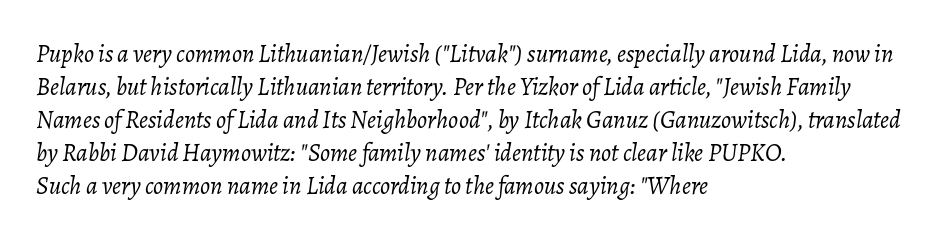
{"italic": "yes", "lean": "right", "slant_degrees": 7, "bold": "no", "underline": "no", "align": "left", "line_spacing": "normal", "line_spacing_ratio": 1.32, "letter_spacing": "normal", "letter_spacing_em": 0.0, "glyph_px": 25}
